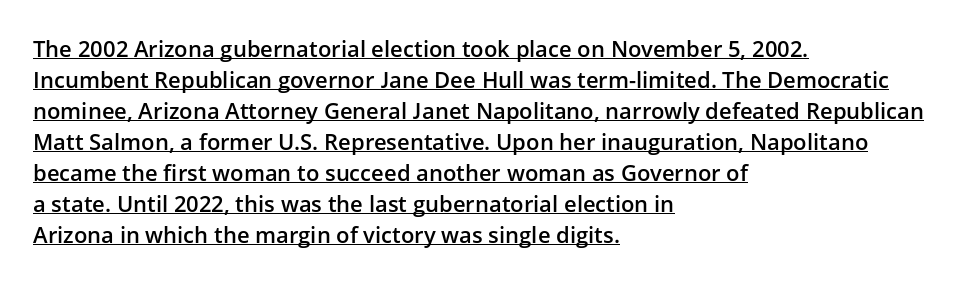
Q: Is the text bold? A: Semi-bold.
Q: Is the text italic (slanted)? A: No, it is upright.
Q: Is the text underlined? A: Yes.
Q: How is the paragraph aligned? A: Left-aligned.
Q: Is the spacing between letters normal or unusually wide? A: Normal.
Q: Is the spacing between lines tight, normal or loose? A: Normal.
